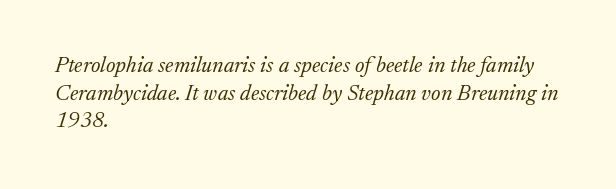
These lines stack with their left ends in a neat column. Italic? Definitely — the glyphs are oblique. The foot of each line stays bare and open. Each new line begins a customary step beneath the previous one. The cut favours lightness, reaching ordinary text weight at its darkest. This sample uses plain, unmodified letter spacing.
